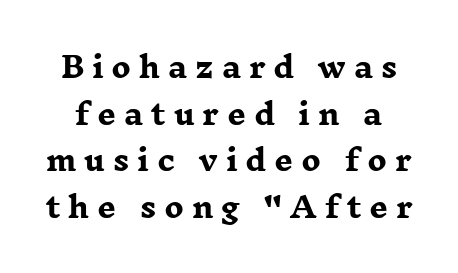
{"serif": "yes", "italic": "no", "bold": "yes", "weight": "heavy", "width": "wide", "stroke_contrast": "low", "x_height": "medium", "monospaced": "no", "underline": "no", "align": "center", "line_spacing": "normal", "line_spacing_ratio": 1.61, "letter_spacing": "wide", "letter_spacing_em": 0.27, "glyph_px": 29}
